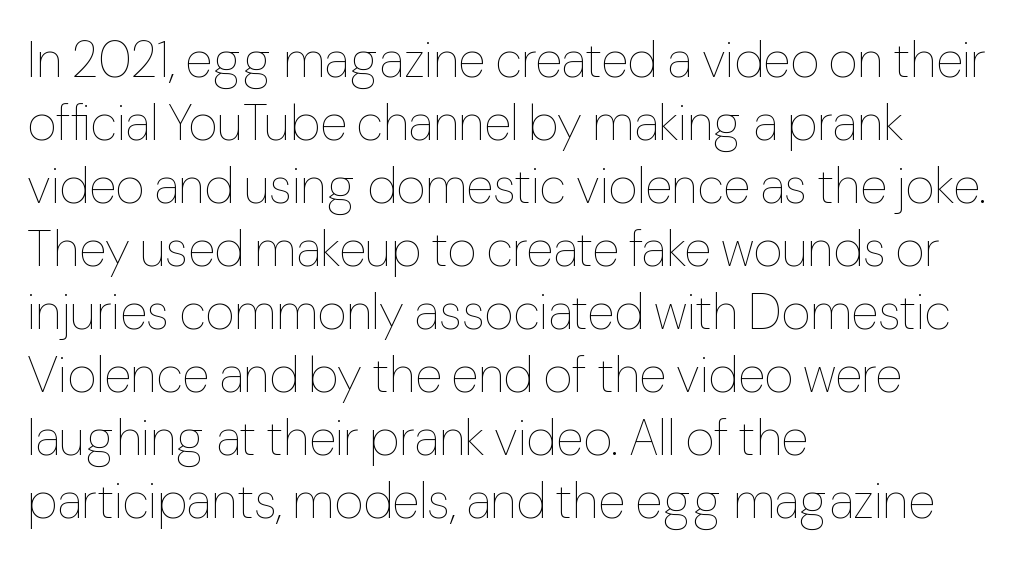
Q: Is the text bold? A: No.
Q: Is the text italic (slanted)? A: No, it is upright.
Q: Is the text underlined? A: No.
Q: How is the paragraph aligned? A: Left-aligned.
Q: Is the spacing between letters normal or unusually wide? A: Normal.
Q: Is the spacing between lines tight, normal or loose? A: Normal.
Q: Width (condensed, normal, or wide)? A: Normal.
Q: Stroke contrast? A: Low.
Q: x-height? A: Medium.
Q: Monospaced? A: No.
